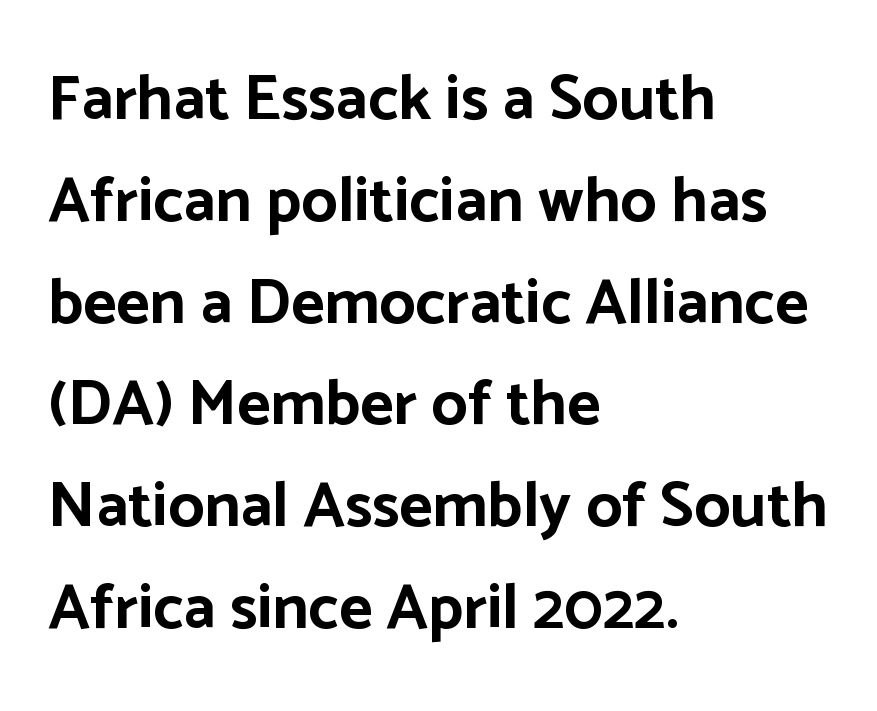
{"serif": "no", "italic": "no", "bold": "yes", "weight": "bold", "width": "normal", "stroke_contrast": "low", "x_height": "medium", "monospaced": "no", "underline": "no", "align": "left", "line_spacing": "normal", "line_spacing_ratio": 1.59, "letter_spacing": "normal", "letter_spacing_em": 0.0, "glyph_px": 64}
